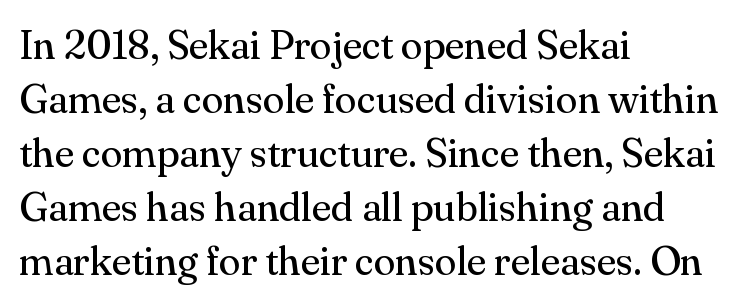
{"serif": "yes", "italic": "no", "bold": "no", "weight": "regular", "width": "normal", "stroke_contrast": "medium", "x_height": "small", "monospaced": "no", "underline": "no", "align": "left", "line_spacing": "normal", "line_spacing_ratio": 1.35, "letter_spacing": "normal", "letter_spacing_em": 0.0, "glyph_px": 40}
